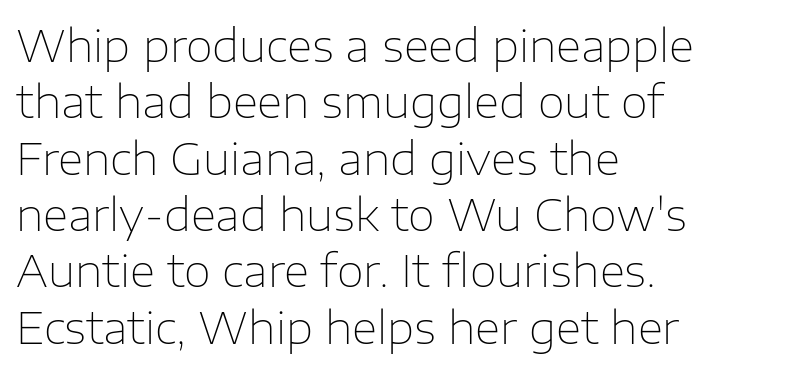
The image shows 44 px thin sans-serif type, upright; set left-aligned, normal line spacing (1.28x), normal letter spacing, not underlined; low stroke contrast and a medium x-height.
